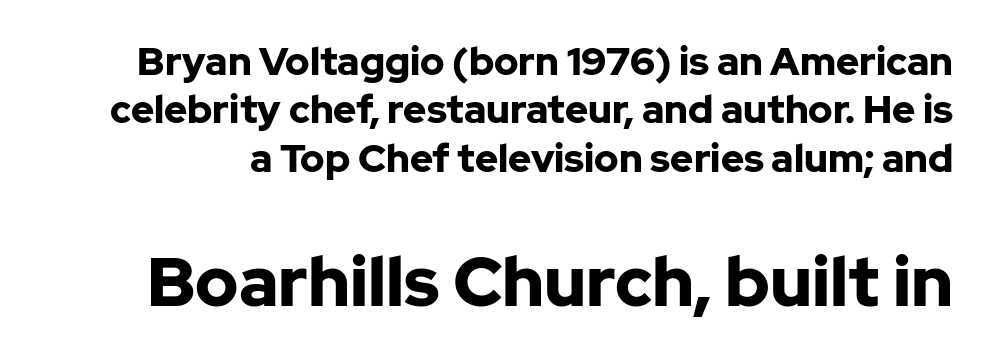
Q: Is the text bold? A: Yes.
Q: Is the text italic (slanted)? A: No, it is upright.
Q: Is the typeface a serif or a sans-serif typeface? A: Sans-serif.
Q: Is the text underlined? A: No.
Q: Is the spacing between letters normal or unusually wide? A: Normal.
Q: Which block of text is set in a larger size, the first (top) or the second (bottom)? A: The second (bottom) one.
Q: Width (condensed, normal, or wide)? A: Normal.
Q: Stroke contrast? A: Low.
Q: x-height? A: Medium.
Q: Monospaced? A: No.
